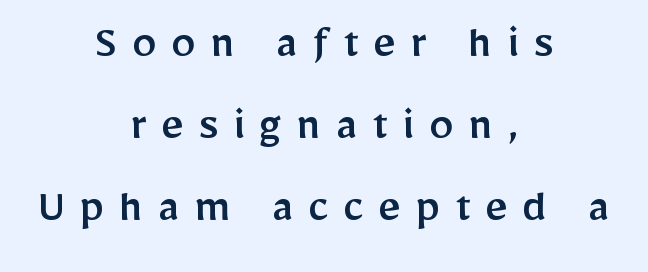
{"serif": "no", "italic": "no", "width": "normal", "stroke_contrast": "low", "x_height": "medium", "monospaced": "no", "underline": "no", "align": "center", "line_spacing": "normal", "line_spacing_ratio": 1.67, "letter_spacing": "wide", "letter_spacing_em": 0.3, "glyph_px": 49}
